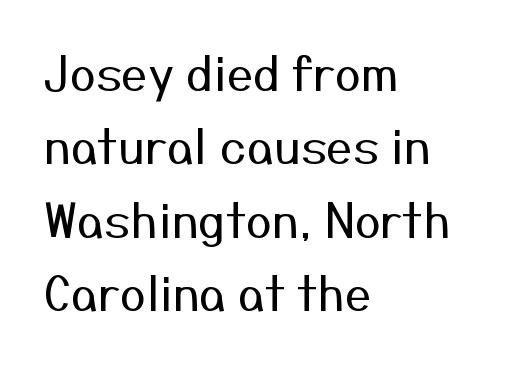
{"serif": "no", "italic": "no", "bold": "no", "weight": "regular", "width": "normal", "stroke_contrast": "medium", "x_height": "medium", "monospaced": "no", "underline": "no", "align": "left", "line_spacing": "normal", "line_spacing_ratio": 1.56, "letter_spacing": "normal", "letter_spacing_em": 0.0, "glyph_px": 47}
